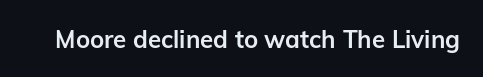
The image shows 24 px bold type, upright; set normal letter spacing, not underlined.
